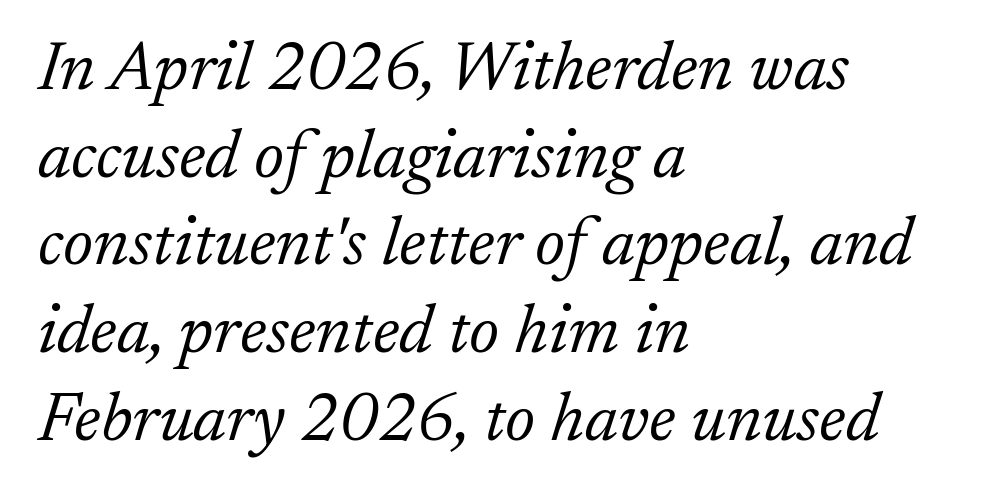
{"serif": "yes", "italic": "yes", "lean": "right", "slant_degrees": 17, "bold": "no", "weight": "light", "width": "normal", "stroke_contrast": "low", "x_height": "small", "monospaced": "no", "underline": "no", "align": "left", "line_spacing": "normal", "line_spacing_ratio": 1.27, "letter_spacing": "normal", "letter_spacing_em": 0.0, "glyph_px": 69}
